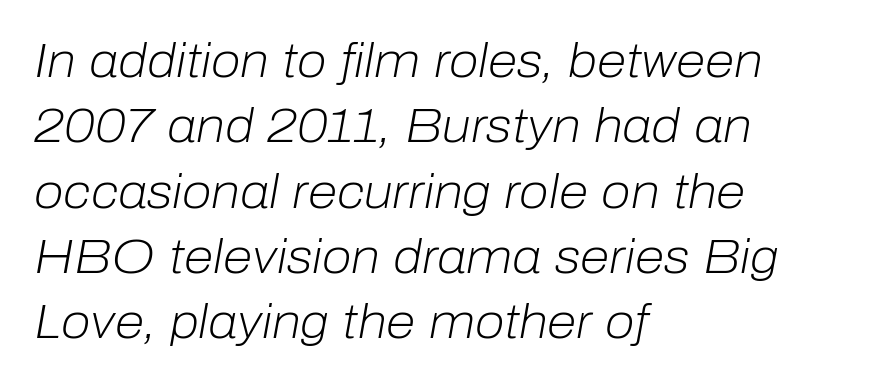
The image shows 48 px light type, italic (leaning right); set left-aligned, normal line spacing (1.36x), normal letter spacing, not underlined; low stroke contrast and a medium x-height.
